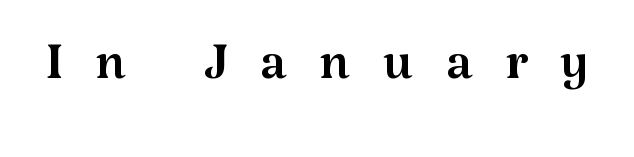
Q: Is the text bold? A: No.
Q: Is the text italic (slanted)? A: No, it is upright.
Q: Is the typeface a serif or a sans-serif typeface? A: Serif.
Q: Is the text underlined? A: No.
Q: Is the spacing between letters normal or unusually wide? A: Unusually wide.
Q: Width (condensed, normal, or wide)? A: Normal.
Q: Stroke contrast? A: Medium.
Q: x-height? A: Medium.
Q: Monospaced? A: No.
